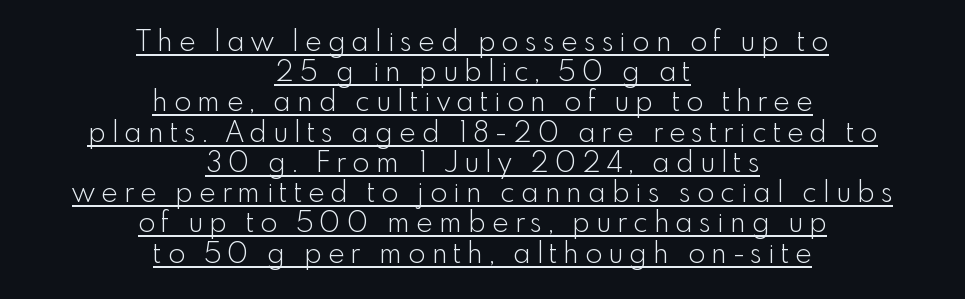
{"serif": "no", "italic": "no", "bold": "no", "weight": "light", "width": "normal", "x_height": "small", "monospaced": "no", "underline": "yes", "align": "center", "line_spacing": "tight", "line_spacing_ratio": 1.08, "letter_spacing": "wide", "letter_spacing_em": 0.22, "glyph_px": 28}
